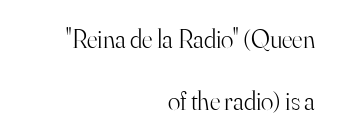
Q: Is the text bold? A: No.
Q: Is the text italic (slanted)? A: No, it is upright.
Q: Is the text underlined? A: No.
Q: How is the paragraph aligned? A: Right-aligned.
Q: Is the spacing between letters normal or unusually wide? A: Normal.
Q: Is the spacing between lines tight, normal or loose? A: Loose.
